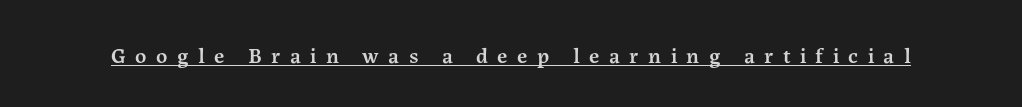
Q: Is the text bold? A: Semi-bold.
Q: Is the text italic (slanted)? A: No, it is upright.
Q: Is the text underlined? A: Yes.
Q: Is the spacing between letters normal or unusually wide? A: Unusually wide.
